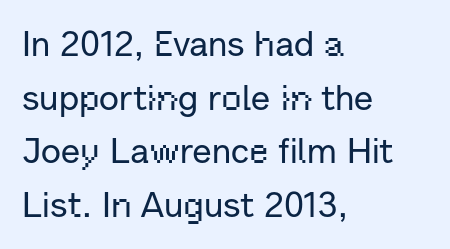
{"serif": "no", "italic": "no", "width": "normal", "stroke_contrast": "low", "x_height": "medium", "monospaced": "no", "underline": "no", "align": "left", "line_spacing": "normal", "line_spacing_ratio": 1.53, "letter_spacing": "normal", "letter_spacing_em": 0.0, "glyph_px": 35}
